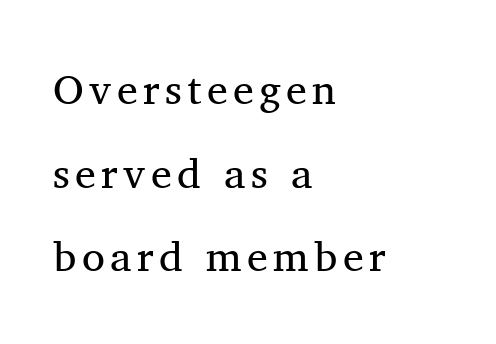
The type sits square on the baseline with zero lean. The ragged edge is on the right, which tells us the setting is flush left. Type without underlining. The line-height multiplier appears high, well above default.
